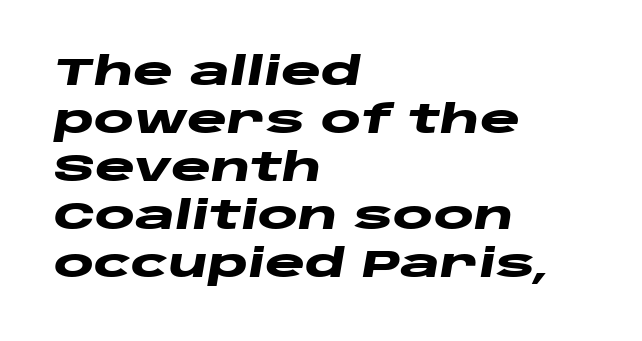
A typesetter would call this proportional, since set widths differ per character. Descenders hang freely into open space. Is the type slanted? Yes — the strokes lean at a clear angle. In terms of weight, the rendering is a true, heavy bold.
